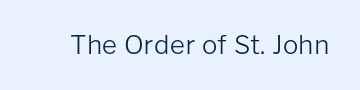
The image shows 26 px text type, upright; set normal letter spacing, not underlined.
